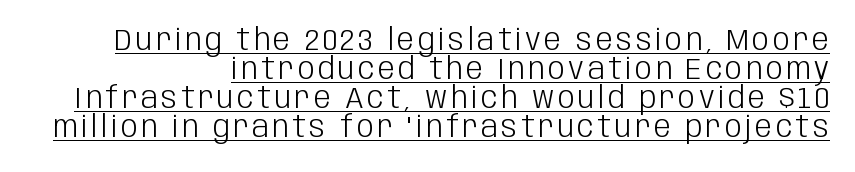
{"serif": "no", "italic": "no", "bold": "no", "weight": "light", "width": "condensed", "stroke_contrast": "low", "x_height": "large", "monospaced": "no", "underline": "yes", "align": "right", "line_spacing": "tight", "line_spacing_ratio": 0.97, "glyph_px": 30}
